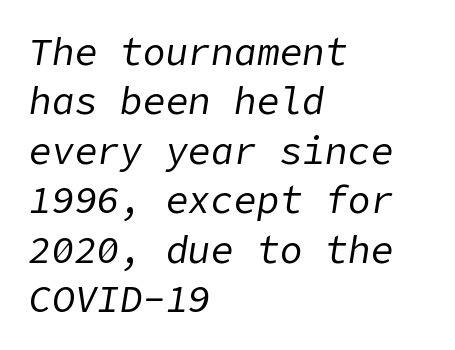
Whoever set this chose a conventional vertical rhythm. The area under the type is left untouched. Spacing between characters is what you'd get straight out of the box. Compared with ordinary roman type, these characters are visibly tilted. The passage shown is not bold in any degree.
